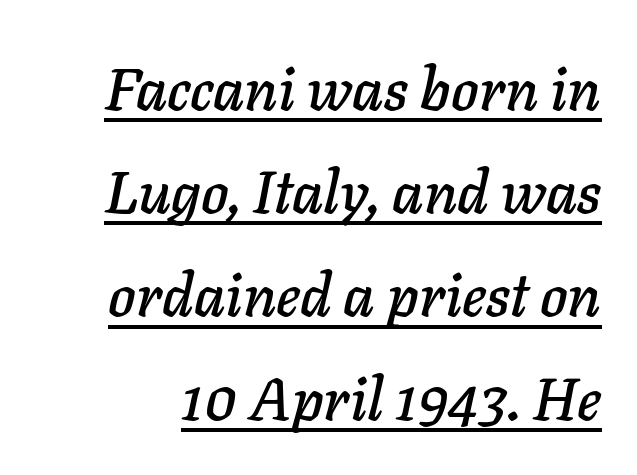
Q: Is the text italic (slanted)? A: Yes, it leans right by about 11 degrees.
Q: Is the text underlined? A: Yes.
Q: Is the spacing between letters normal or unusually wide? A: Normal.
Q: Width (condensed, normal, or wide)? A: Normal.
Q: Stroke contrast? A: Low.
Q: x-height? A: Medium.
Q: Monospaced? A: No.
